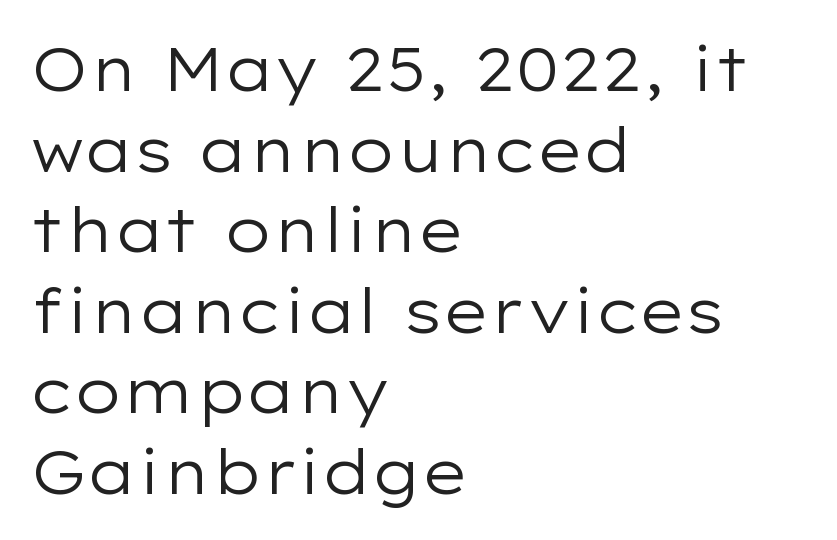
The image shows 61 px regular-weight, wide sans-serif type, upright; set left-aligned, normal line spacing (1.32x), normal letter spacing, not underlined; low stroke contrast and a medium x-height.
